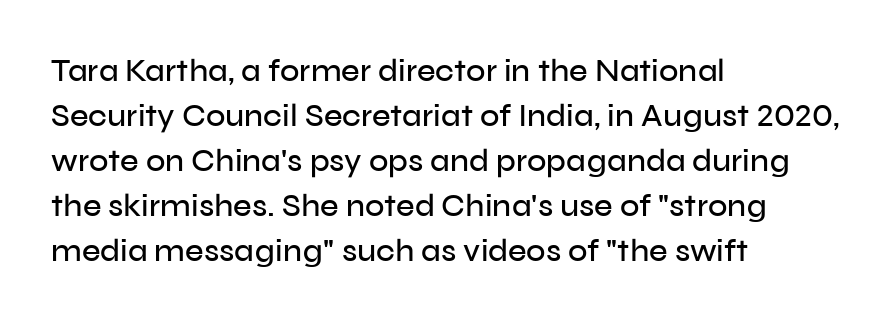
A typesetter would mark this as roman, not italic. Line starts are locked; line ends wander. Nope, no serifs anywhere on these letters. Beneath every word, the page is bare.
